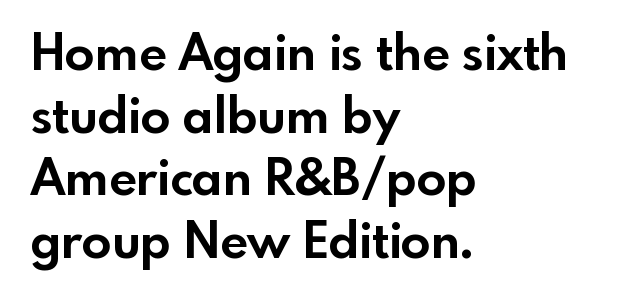
{"serif": "no", "italic": "no", "bold": "yes", "weight": "bold", "width": "normal", "x_height": "small", "monospaced": "no", "underline": "no", "align": "left", "line_spacing": "normal", "line_spacing_ratio": 1.28, "letter_spacing": "normal", "letter_spacing_em": 0.0, "glyph_px": 49}
